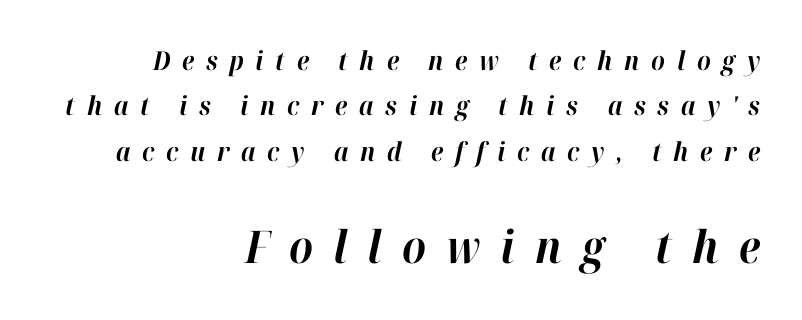
{"italic": "yes", "lean": "right", "slant_degrees": 12, "bold": "yes", "weight": "bold", "width": "normal", "stroke_contrast": "high", "x_height": "medium", "monospaced": "no", "underline": "no", "align": "right", "line_spacing_ratio": 1.75, "letter_spacing": "wide", "letter_spacing_em": 0.45, "larger_block": "second", "size_ratio": 1.73, "glyph_px": 45}
